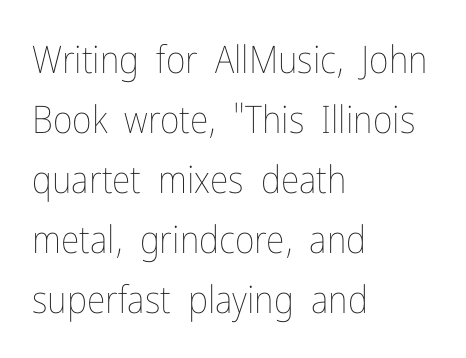
{"italic": "no", "bold": "no", "weight": "thin", "width": "condensed", "stroke_contrast": "low", "x_height": "medium", "monospaced": "no", "underline": "no", "align": "left", "line_spacing": "normal", "line_spacing_ratio": 1.58, "letter_spacing": "normal", "letter_spacing_em": 0.0, "glyph_px": 38}
